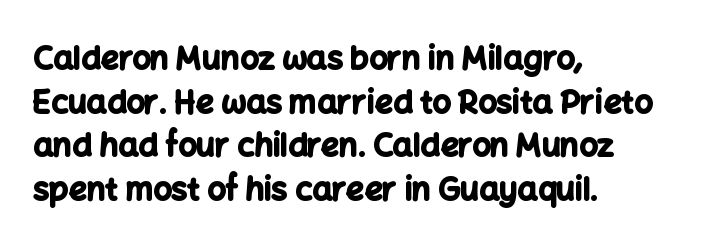
{"serif": "no", "italic": "no", "bold": "yes", "weight": "bold", "width": "normal", "stroke_contrast": "low", "x_height": "medium", "monospaced": "no", "underline": "no", "align": "left", "line_spacing": "normal", "line_spacing_ratio": 1.36, "letter_spacing": "normal", "letter_spacing_em": 0.0, "glyph_px": 32}
